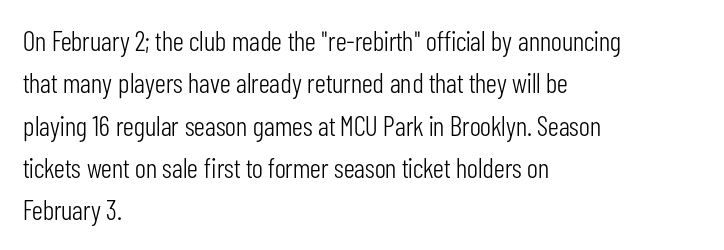
Q: Is the text bold? A: No.
Q: Is the text italic (slanted)? A: No, it is upright.
Q: Is the typeface a serif or a sans-serif typeface? A: Sans-serif.
Q: Is the text underlined? A: No.
Q: How is the paragraph aligned? A: Left-aligned.
Q: Is the spacing between letters normal or unusually wide? A: Normal.
Q: Is the spacing between lines tight, normal or loose? A: Normal.
Q: Width (condensed, normal, or wide)? A: Condensed.
Q: Stroke contrast? A: Low.
Q: x-height? A: Medium.
Q: Monospaced? A: No.
